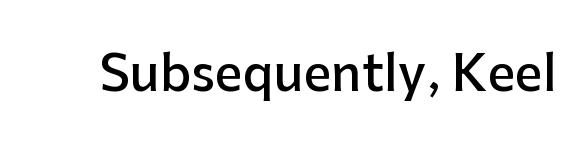
{"serif": "no", "italic": "no", "bold": "semi", "weight": "semibold", "width": "normal", "stroke_contrast": "low", "x_height": "medium", "monospaced": "no", "underline": "no", "letter_spacing": "normal", "letter_spacing_em": 0.0, "glyph_px": 49}
